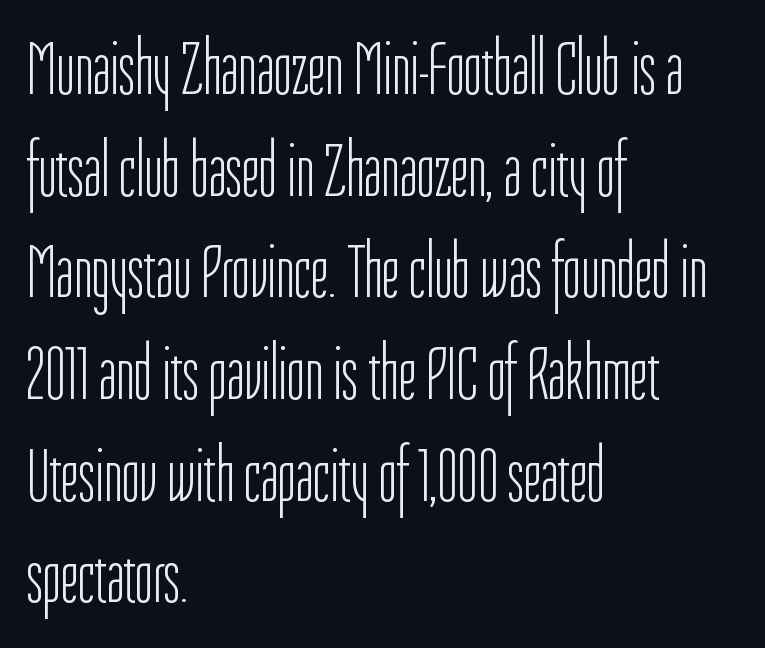
The image shows 77 px light, condensed sans-serif type, upright; set left-aligned, normal line spacing (1.32x), normal letter spacing, not underlined; low stroke contrast and a medium x-height.
